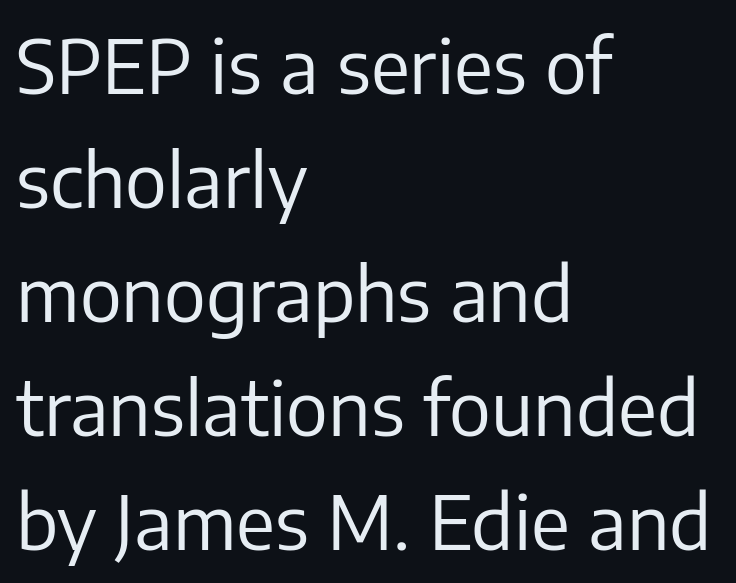
Q: Is the text bold? A: No.
Q: Is the text italic (slanted)? A: No, it is upright.
Q: Is the typeface a serif or a sans-serif typeface? A: Sans-serif.
Q: Is the text underlined? A: No.
Q: How is the paragraph aligned? A: Left-aligned.
Q: Is the spacing between letters normal or unusually wide? A: Normal.
Q: Is the spacing between lines tight, normal or loose? A: Normal.
Q: Width (condensed, normal, or wide)? A: Normal.
Q: Stroke contrast? A: Low.
Q: x-height? A: Medium.
Q: Monospaced? A: No.
